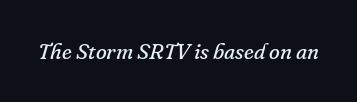
{"italic": "yes", "lean": "right", "slant_degrees": 16, "bold": "no", "underline": "no", "letter_spacing": "normal", "letter_spacing_em": 0.0, "glyph_px": 22}
